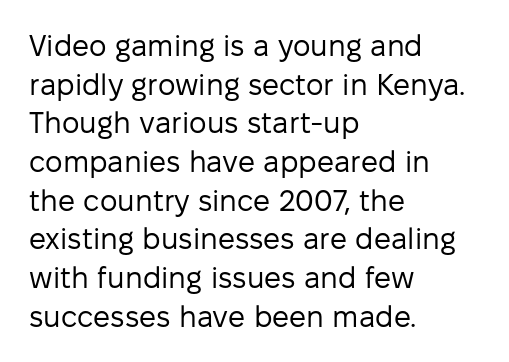
Q: Is the text bold? A: No.
Q: Is the text italic (slanted)? A: No, it is upright.
Q: Is the typeface a serif or a sans-serif typeface? A: Sans-serif.
Q: Is the text underlined? A: No.
Q: How is the paragraph aligned? A: Left-aligned.
Q: Is the spacing between letters normal or unusually wide? A: Normal.
Q: Is the spacing between lines tight, normal or loose? A: Normal.
Q: Width (condensed, normal, or wide)? A: Normal.
Q: Stroke contrast? A: Low.
Q: x-height? A: Medium.
Q: Monospaced? A: No.
